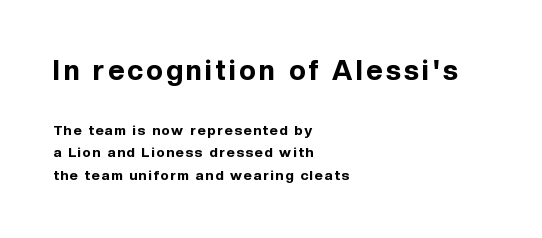
The image shows 28 px bold sans-serif type, upright; set left-aligned, normal line spacing (1.62x), not underlined; the first (top) block is 2.0x larger; a medium x-height.
